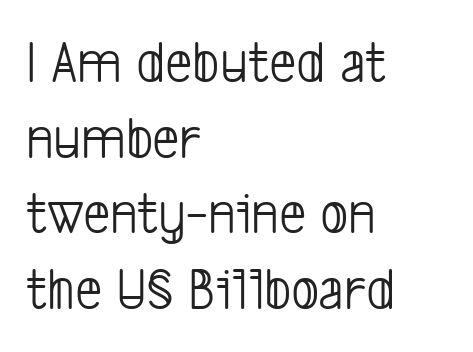
Check where the strokes stop: nothing finishes them off — pure sans. Each row of text sits above clean, open space. Quick note: interline space is typical. There is no visible air inserted between adjacent glyphs. Compared with a centered layout, this one pins lines to the left instead. No letter is thick-stroked: the sample isn't bold.
